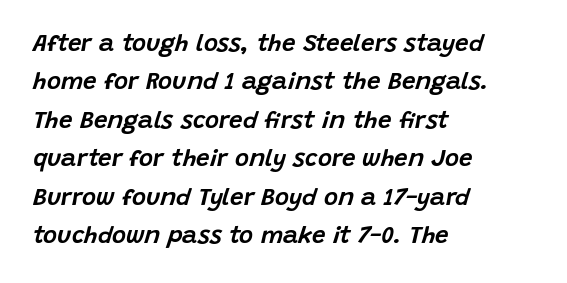
This sample is left-justified, so line endings fall wherever the words run out. The specimen reads as italic at a glance. How are the letters spaced? Ordinarily, with no added tracking. Regarding leading, the lines here are spaced in the standard way. Clear beneath every line of the passage.
